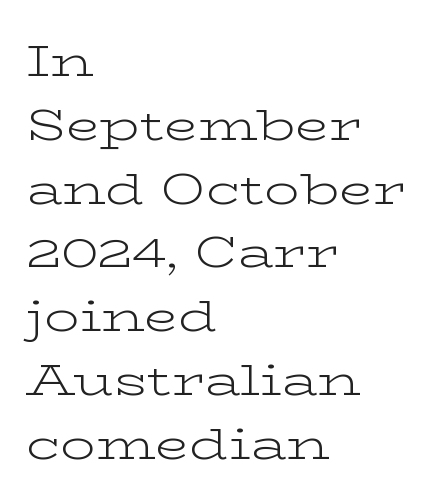
Q: Is the text bold? A: No.
Q: Is the text italic (slanted)? A: No, it is upright.
Q: Is the typeface a serif or a sans-serif typeface? A: Serif.
Q: Is the text underlined? A: No.
Q: How is the paragraph aligned? A: Left-aligned.
Q: Is the spacing between letters normal or unusually wide? A: Normal.
Q: Is the spacing between lines tight, normal or loose? A: Normal.
Q: Width (condensed, normal, or wide)? A: Wide.
Q: Stroke contrast? A: Low.
Q: x-height? A: Medium.
Q: Monospaced? A: No.
